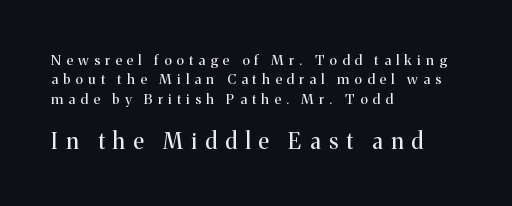
Q: Is the text bold? A: No.
Q: Is the text italic (slanted)? A: No, it is upright.
Q: Is the text underlined? A: No.
Q: How is the paragraph aligned? A: Left-aligned.
Q: Is the spacing between letters normal or unusually wide? A: Unusually wide.
Q: Is the spacing between lines tight, normal or loose? A: Normal.
Q: Which block of text is set in a larger size, the first (top) or the second (bottom)? A: The second (bottom) one.
